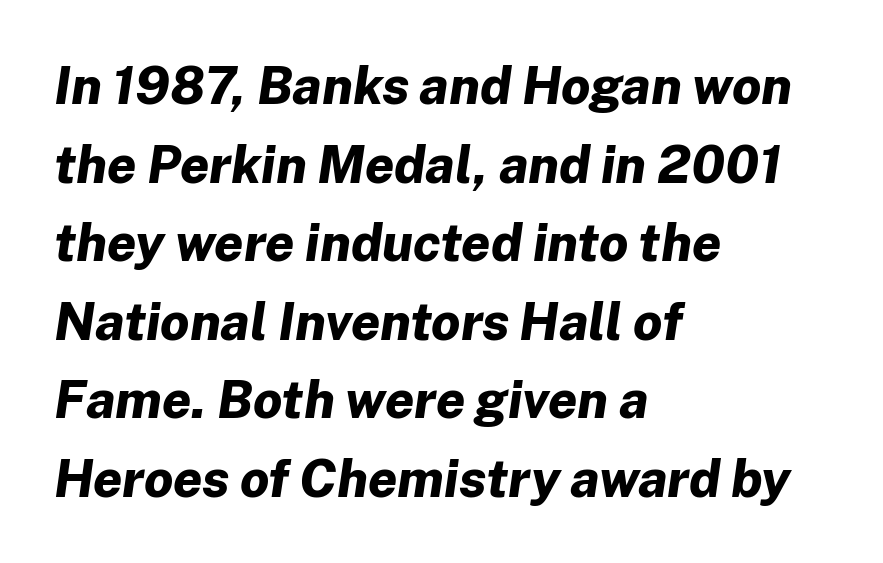
{"italic": "yes", "lean": "right", "slant_degrees": 8, "bold": "yes", "weight": "bold", "width": "normal", "stroke_contrast": "low", "x_height": "medium", "monospaced": "no", "underline": "no", "align": "left", "line_spacing": "normal", "line_spacing_ratio": 1.51, "letter_spacing": "normal", "letter_spacing_em": 0.0, "glyph_px": 52}
